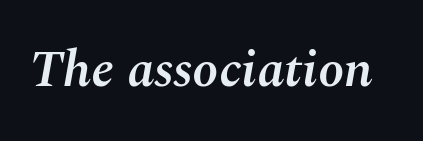
Q: Is the text bold? A: Semi-bold.
Q: Is the text italic (slanted)? A: Yes, it leans right by about 10 degrees.
Q: Is the text underlined? A: No.
Q: Is the spacing between letters normal or unusually wide? A: Normal.
Q: Width (condensed, normal, or wide)? A: Normal.
Q: Stroke contrast? A: Medium.
Q: x-height? A: Medium.
Q: Monospaced? A: No.
